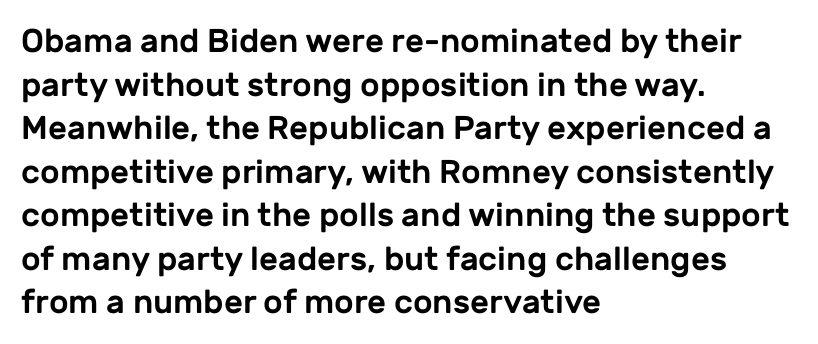
Q: Is the text italic (slanted)? A: No, it is upright.
Q: Is the typeface a serif or a sans-serif typeface? A: Sans-serif.
Q: Is the text underlined? A: No.
Q: How is the paragraph aligned? A: Left-aligned.
Q: Is the spacing between letters normal or unusually wide? A: Normal.
Q: Is the spacing between lines tight, normal or loose? A: Normal.
Q: Width (condensed, normal, or wide)? A: Normal.
Q: Stroke contrast? A: Low.
Q: x-height? A: Medium.
Q: Monospaced? A: No.
